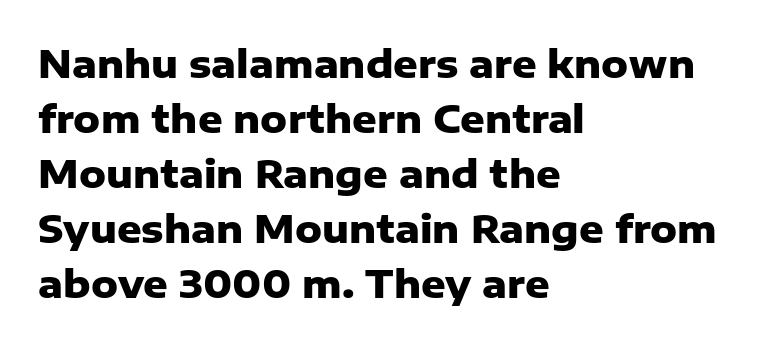
{"serif": "no", "italic": "no", "bold": "yes", "weight": "heavy", "width": "normal", "stroke_contrast": "low", "x_height": "medium", "monospaced": "no", "underline": "no", "align": "left", "line_spacing": "normal", "line_spacing_ratio": 1.45, "letter_spacing": "normal", "letter_spacing_em": 0.0, "glyph_px": 38}
